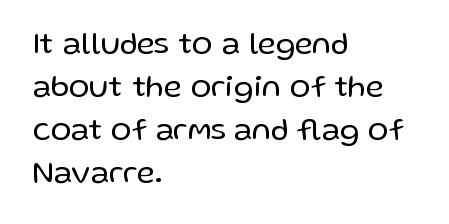
The image shows 31 px regular-weight sans-serif type, upright; set left-aligned, normal line spacing (1.39x), normal letter spacing, not underlined; low stroke contrast and a medium x-height.
